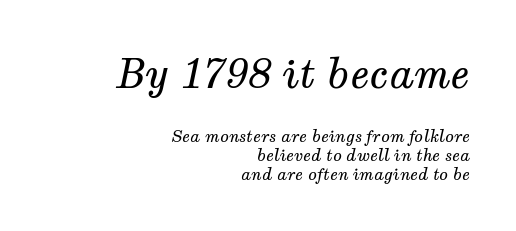
The image shows 40 px regular-weight serif type, italic (leaning right); set right-aligned, line spacing 1.18x, normal letter spacing, not underlined; the first (top) block is 2.5x larger; medium stroke contrast and a medium x-height.
